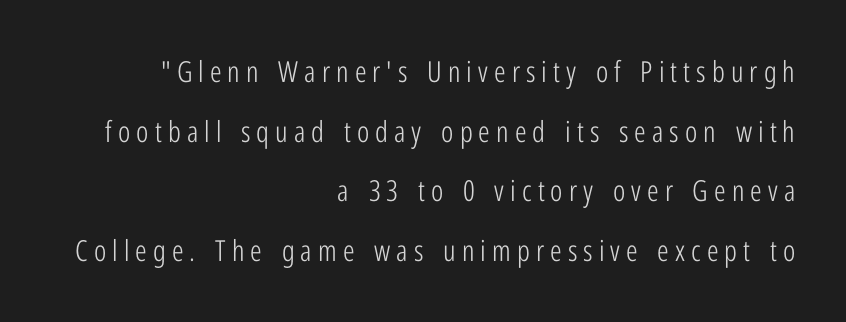
Q: Is the text bold? A: No.
Q: Is the text italic (slanted)? A: No, it is upright.
Q: Is the typeface a serif or a sans-serif typeface? A: Sans-serif.
Q: Is the text underlined? A: No.
Q: How is the paragraph aligned? A: Right-aligned.
Q: Is the spacing between letters normal or unusually wide? A: Unusually wide.
Q: Is the spacing between lines tight, normal or loose? A: Loose.
Q: Width (condensed, normal, or wide)? A: Condensed.
Q: Stroke contrast? A: Low.
Q: x-height? A: Medium.
Q: Monospaced? A: No.
